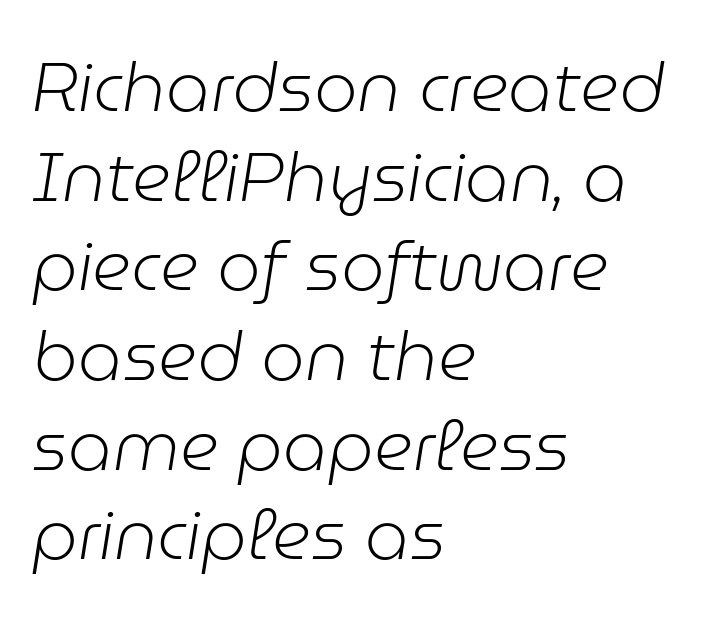
Style check: oblique. The setting favours the left margin, as ordinary paragraphs usually do. A bare baseline throughout the passage. Honestly, the row spacing looks completely unremarkable. The letters sit at their default tracking, neither squeezed nor spread.
